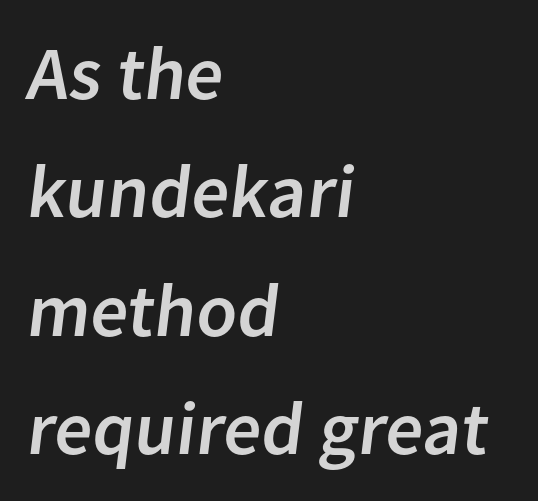
Q: Is the typeface a serif or a sans-serif typeface? A: Sans-serif.
Q: Is the text underlined? A: No.
Q: How is the paragraph aligned? A: Left-aligned.
Q: Is the spacing between letters normal or unusually wide? A: Normal.
Q: Is the spacing between lines tight, normal or loose? A: Normal.
Q: Width (condensed, normal, or wide)? A: Normal.
Q: Stroke contrast? A: Low.
Q: x-height? A: Medium.
Q: Monospaced? A: No.
